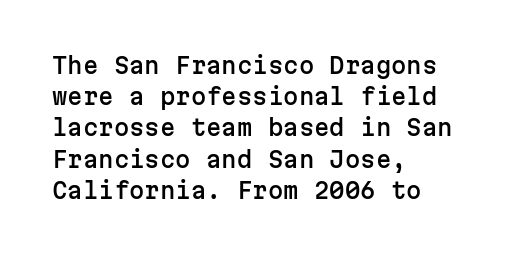
Nope, not italic — everything's standing straight. You could call the tracking neutral — neither tight nor loose. Descenders hang freely into open space. Vertical spacing — default. The compositor pushed each line to the left boundary.
